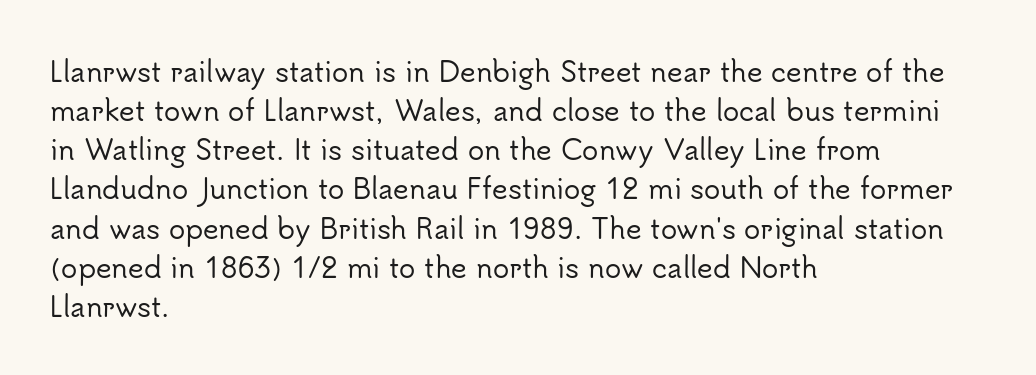
{"italic": "no", "underline": "no", "align": "left", "line_spacing": "normal", "line_spacing_ratio": 1.45, "letter_spacing": "normal", "letter_spacing_em": 0.0, "glyph_px": 27}
